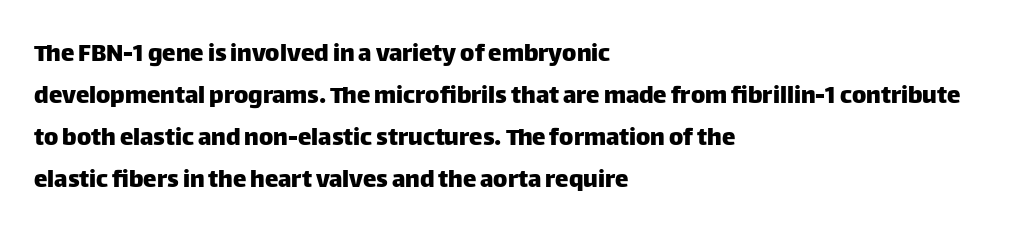
Q: Is the text italic (slanted)? A: No, it is upright.
Q: Is the text underlined? A: No.
Q: How is the paragraph aligned? A: Left-aligned.
Q: Is the spacing between letters normal or unusually wide? A: Normal.
Q: Is the spacing between lines tight, normal or loose? A: Normal.
